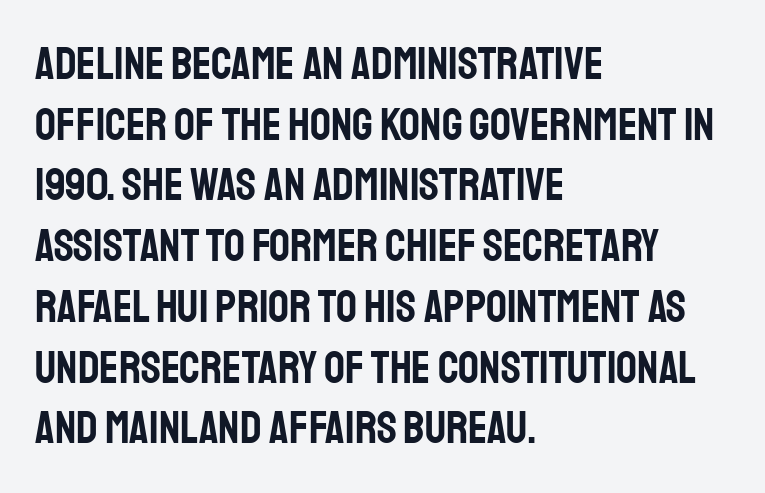
Q: Is the text italic (slanted)? A: No, it is upright.
Q: Is the typeface a serif or a sans-serif typeface? A: Sans-serif.
Q: Is the text underlined? A: No.
Q: How is the paragraph aligned? A: Left-aligned.
Q: Is the spacing between letters normal or unusually wide? A: Normal.
Q: Is the spacing between lines tight, normal or loose? A: Normal.
Q: Width (condensed, normal, or wide)? A: Condensed.
Q: Stroke contrast? A: Low.
Q: x-height? A: Large.
Q: Monospaced? A: No.
